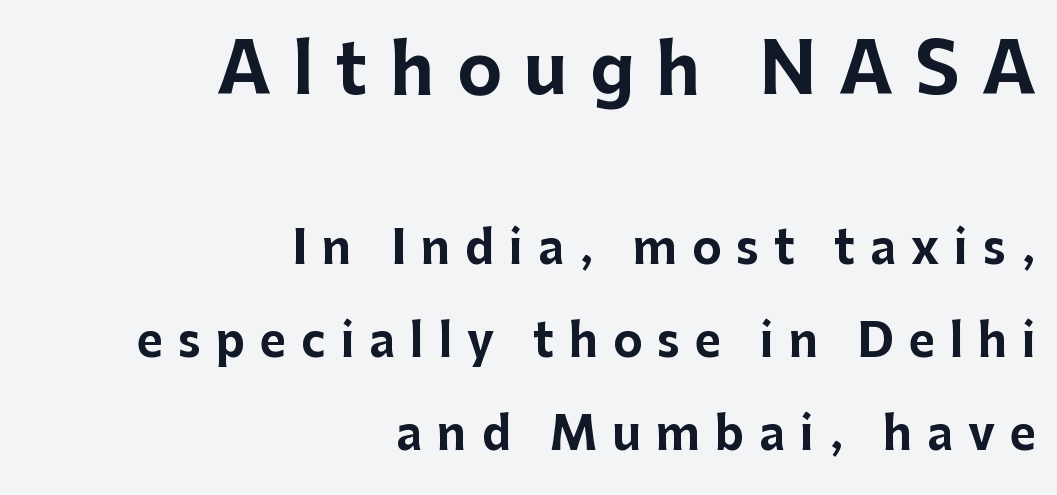
{"serif": "no", "italic": "no", "bold": "yes", "weight": "bold", "width": "normal", "stroke_contrast": "low", "x_height": "medium", "monospaced": "no", "underline": "no", "align": "right", "line_spacing": "loose", "line_spacing_ratio": 2.06, "letter_spacing": "wide", "letter_spacing_em": 0.33, "larger_block": "first", "size_ratio": 1.51, "glyph_px": 68}
